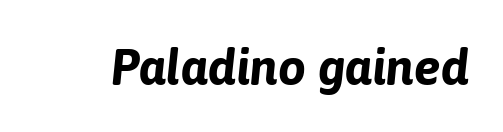
{"italic": "yes", "lean": "right", "slant_degrees": 6, "bold": "yes", "weight": "bold", "width": "normal", "stroke_contrast": "low", "x_height": "medium", "monospaced": "no", "underline": "no", "letter_spacing": "normal", "letter_spacing_em": 0.0, "glyph_px": 50}
